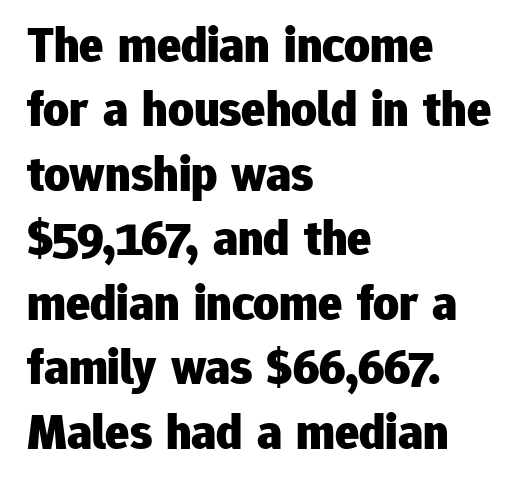
The image shows 50 px heavy sans-serif type, upright; set left-aligned, normal line spacing (1.29x), normal letter spacing, not underlined; low stroke contrast and a medium x-height.
